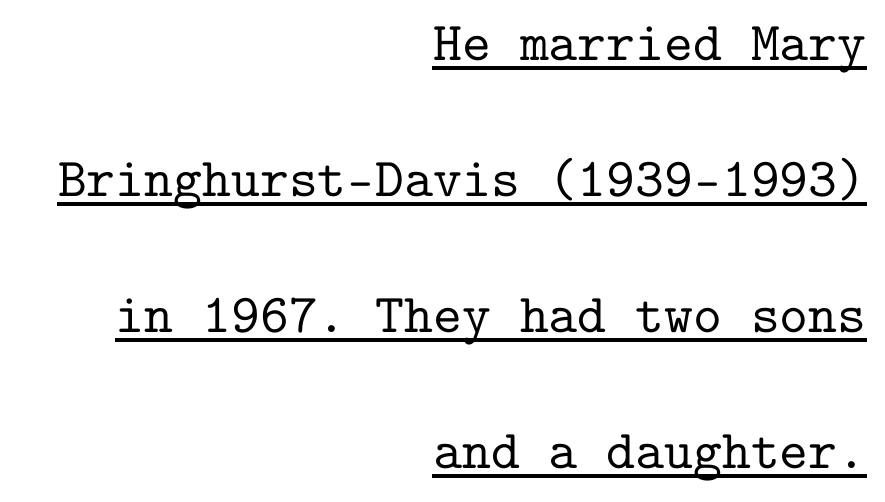
Q: Is the text italic (slanted)? A: No, it is upright.
Q: Is the typeface a serif or a sans-serif typeface? A: Serif.
Q: Is the text underlined? A: Yes.
Q: How is the paragraph aligned? A: Right-aligned.
Q: Is the spacing between letters normal or unusually wide? A: Normal.
Q: Is the spacing between lines tight, normal or loose? A: Loose.
Q: Width (condensed, normal, or wide)? A: Normal.
Q: Stroke contrast? A: Low.
Q: x-height? A: Medium.
Q: Monospaced? A: Yes.
